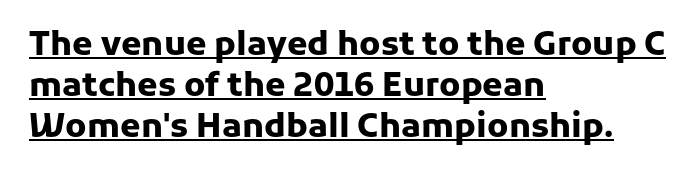
{"serif": "no", "italic": "no", "bold": "yes", "weight": "heavy", "width": "normal", "stroke_contrast": "low", "x_height": "medium", "monospaced": "no", "underline": "yes", "align": "left", "line_spacing_ratio": 1.24, "letter_spacing": "normal", "letter_spacing_em": 0.0, "glyph_px": 33}
